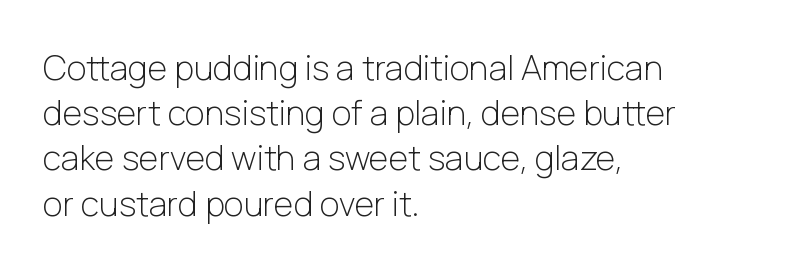
Quick note: interline space is typical. Layout note: lines flush left. The characters are drawn with everyday or finer stroke widths. Think of a printed novel: that variable character pitch is what you see here. You could call the tracking neutral — neither tight nor loose.
